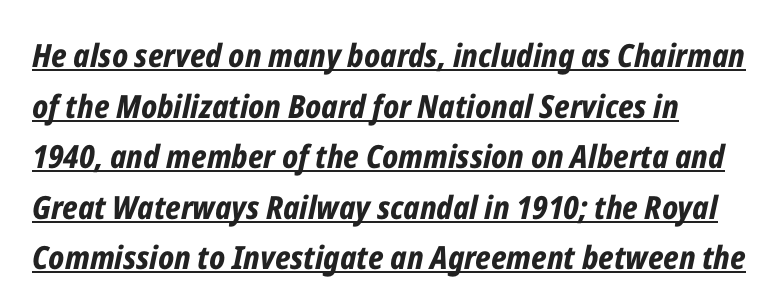
The passage shown has conventional tracking throughout. You could not count columns in this text — the font is proportionally spaced. This is underlined copy, the kind a proofreader might mark for attention. The rows are spaced the way most documents space them.
